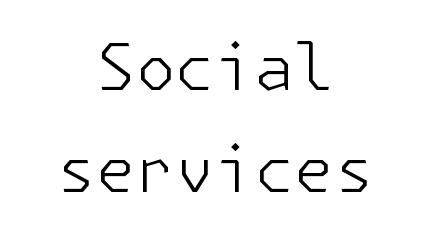
{"serif": "no", "italic": "no", "bold": "no", "weight": "light", "width": "normal", "stroke_contrast": "low", "x_height": "medium", "underline": "no", "align": "center", "line_spacing": "normal", "line_spacing_ratio": 1.6, "letter_spacing": "normal", "letter_spacing_em": 0.0, "glyph_px": 64}
